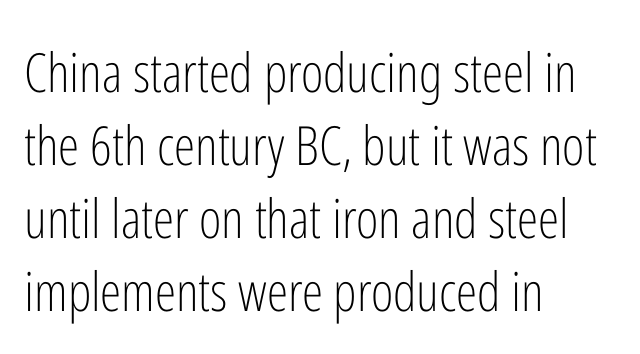
{"serif": "no", "italic": "no", "bold": "no", "weight": "light", "width": "condensed", "stroke_contrast": "low", "x_height": "medium", "monospaced": "no", "underline": "no", "align": "left", "line_spacing": "normal", "line_spacing_ratio": 1.35, "letter_spacing": "normal", "letter_spacing_em": 0.0, "glyph_px": 54}
